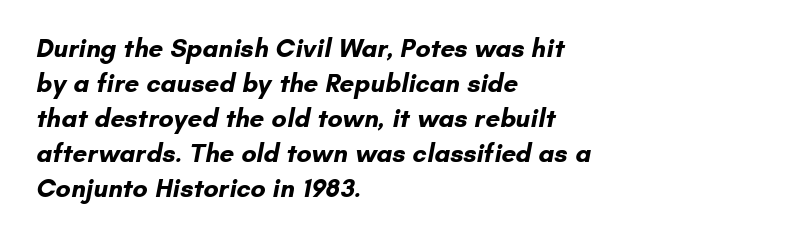
This rendering uses left alignment, leaving the right contour irregular. The passage shown stacks its lines at a standard gap. Unmarked baselines from the first word to the last. Is the letter spacing exaggerated? No — it looks like the ordinary default. As a designer I'd log this as weight 700, bold.
